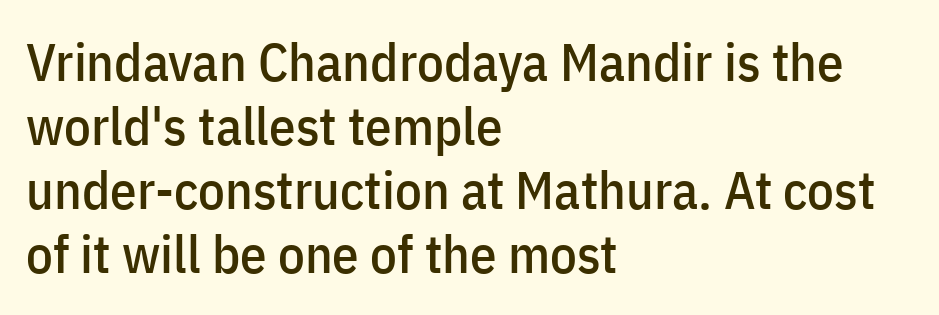
Q: Is the text italic (slanted)? A: No, it is upright.
Q: Is the typeface a serif or a sans-serif typeface? A: Sans-serif.
Q: Is the text underlined? A: No.
Q: How is the paragraph aligned? A: Left-aligned.
Q: Is the spacing between letters normal or unusually wide? A: Normal.
Q: Width (condensed, normal, or wide)? A: Condensed.
Q: Stroke contrast? A: Low.
Q: x-height? A: Medium.
Q: Monospaced? A: No.
